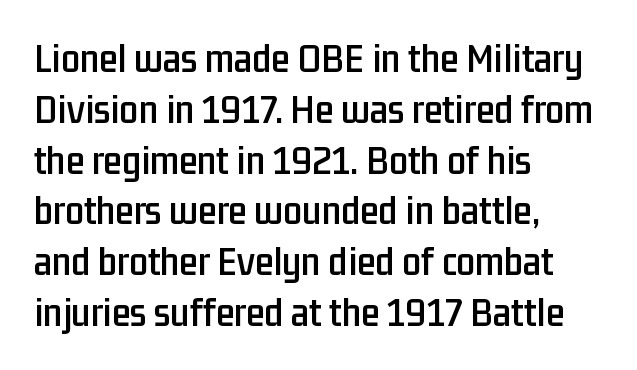
Q: Is the text italic (slanted)? A: No, it is upright.
Q: Is the typeface a serif or a sans-serif typeface? A: Sans-serif.
Q: Is the text underlined? A: No.
Q: How is the paragraph aligned? A: Left-aligned.
Q: Is the spacing between letters normal or unusually wide? A: Normal.
Q: Width (condensed, normal, or wide)? A: Condensed.
Q: Stroke contrast? A: Low.
Q: x-height? A: Medium.
Q: Monospaced? A: No.
